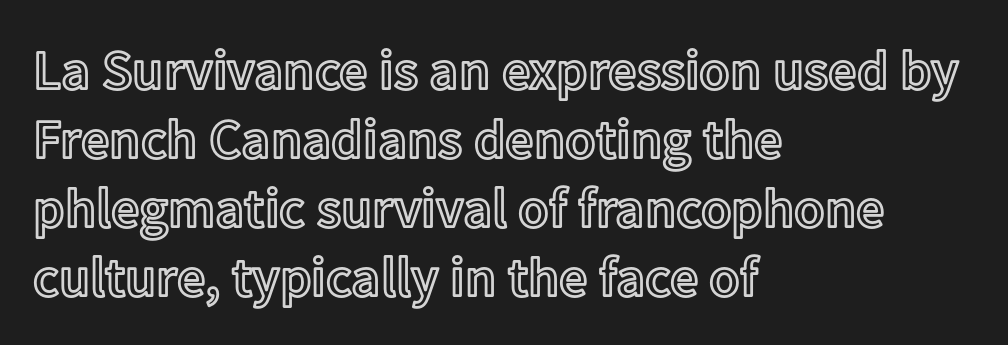
{"italic": "no", "width": "normal", "x_height": "medium", "monospaced": "no", "underline": "no", "align": "left", "line_spacing_ratio": 1.23, "letter_spacing": "normal", "letter_spacing_em": 0.0, "glyph_px": 56}
